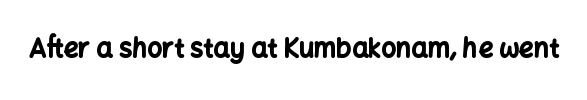
{"italic": "no", "bold": "yes", "underline": "no", "letter_spacing": "normal", "letter_spacing_em": 0.0, "glyph_px": 26}
